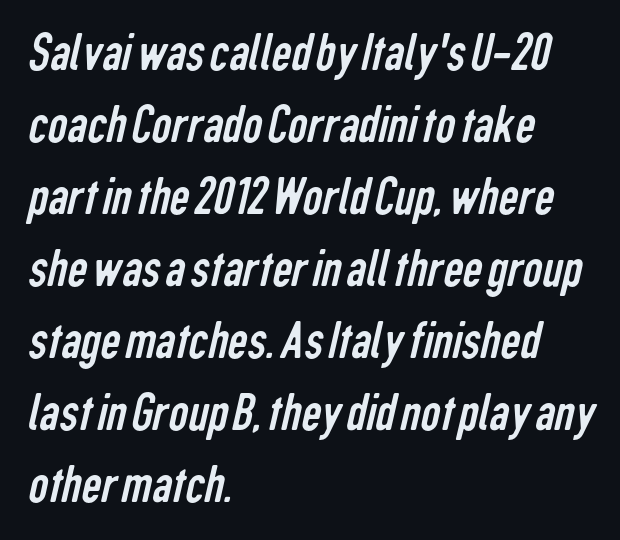
{"serif": "no", "bold": "no", "weight": "regular", "width": "condensed", "stroke_contrast": "low", "x_height": "medium", "monospaced": "no", "underline": "no", "align": "left", "line_spacing": "normal", "line_spacing_ratio": 1.31, "letter_spacing": "normal", "letter_spacing_em": 0.0, "glyph_px": 55}
